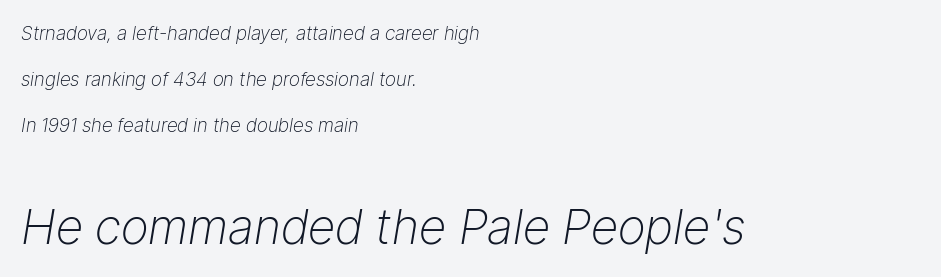
A student would notice the bottom passage is typeset larger than what precedes it. A bare baseline throughout the passage. If you drew a line through each stem, it would be angled. If you measured baseline to baseline, you'd find a long distance. The passage shown is not bold in any degree. The face used here is proportionally spaced, like ordinary book or web type.
